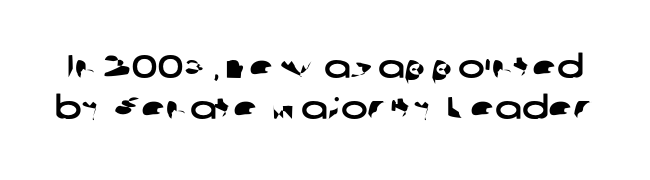
Unlike a traditional serif, this face leaves its strokes unadorned. Caption: standard tracking, unaltered. Each row of text sits above clean, open space. Regular leading.
